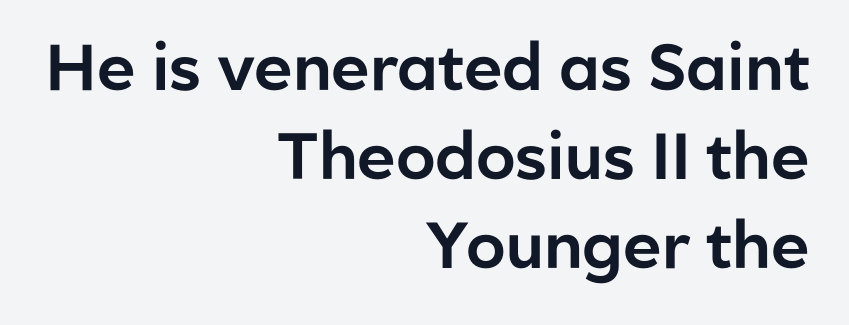
The image shows 65 px sans-serif type, upright; set right-aligned, normal line spacing (1.37x), normal letter spacing, not underlined; low stroke contrast and a medium x-height.
